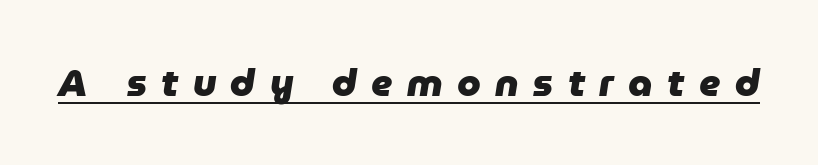
The passage shown has open, widely tracked lettering throughout. The lettering is marked with a stroke running underneath it. Set as a true bold cut, around the 700 mark. Here the designer chose a conventional face with non-uniform glyph widths.
